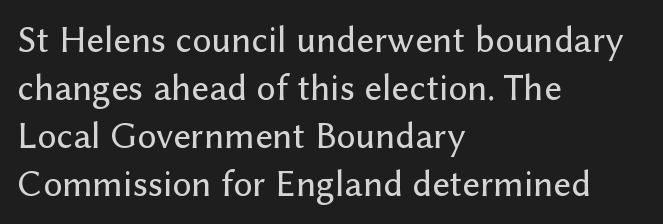
The image shows 38 px sans-serif type, upright; set left-aligned, normal line spacing (1.26x), normal letter spacing, not underlined; low stroke contrast and a medium x-height.
